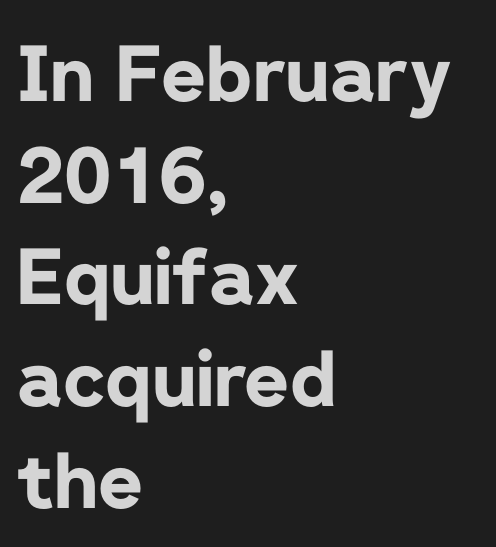
The image shows 77 px bold sans-serif type, upright; set left-aligned, normal line spacing (1.32x), normal letter spacing, not underlined; low stroke contrast and a medium x-height.
